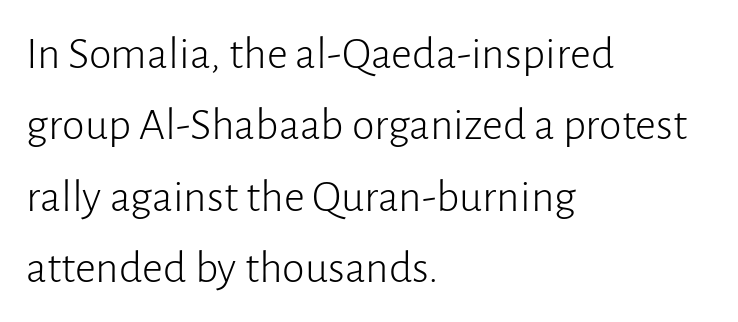
Q: Is the text bold? A: No.
Q: Is the text italic (slanted)? A: No, it is upright.
Q: Is the typeface a serif or a sans-serif typeface? A: Sans-serif.
Q: Is the text underlined? A: No.
Q: How is the paragraph aligned? A: Left-aligned.
Q: Is the spacing between letters normal or unusually wide? A: Normal.
Q: Is the spacing between lines tight, normal or loose? A: Normal.
Q: Width (condensed, normal, or wide)? A: Normal.
Q: Stroke contrast? A: Low.
Q: x-height? A: Medium.
Q: Monospaced? A: No.
